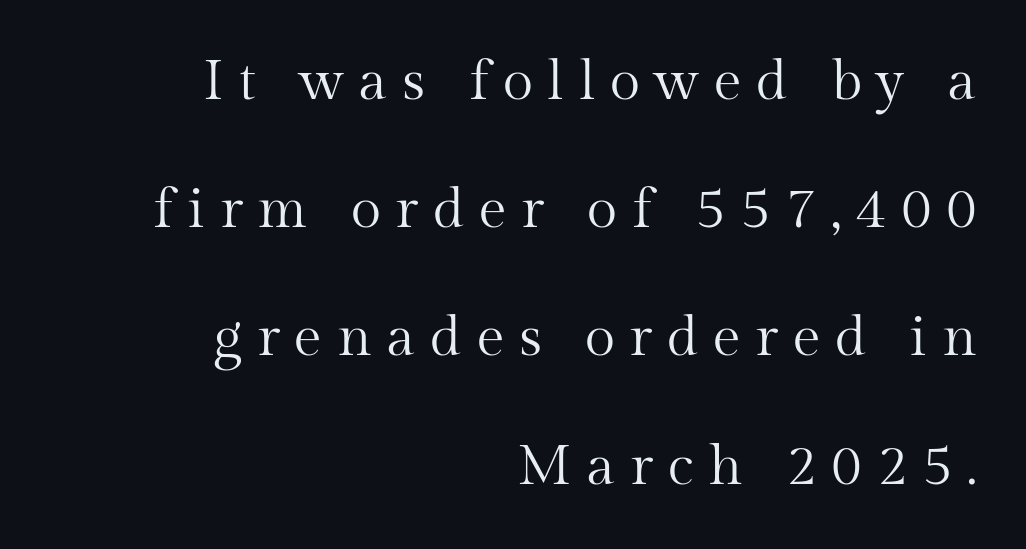
Underline: absent. The face used here is rendered with a markedly widened letterfit. Stems here are at most as thick as an everyday book face. Font category for this specimen: serif. The rendering anchors every line to the right-hand side.
